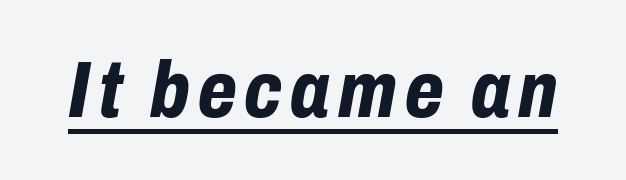
Caption: bold face, heavy strokes. The face used here appears with an underline applied. Character widths vary here, with narrow letters taking less room than wide ones. Rendered with sloped, italic letterforms.
